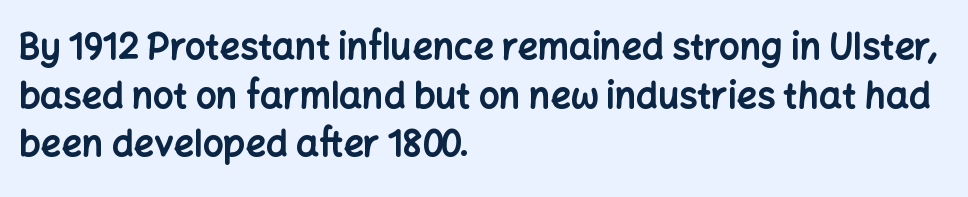
{"serif": "no", "italic": "no", "bold": "yes", "weight": "bold", "width": "normal", "stroke_contrast": "low", "x_height": "medium", "monospaced": "no", "underline": "no", "align": "left", "line_spacing": "normal", "line_spacing_ratio": 1.35, "letter_spacing": "normal", "letter_spacing_em": 0.0, "glyph_px": 36}
